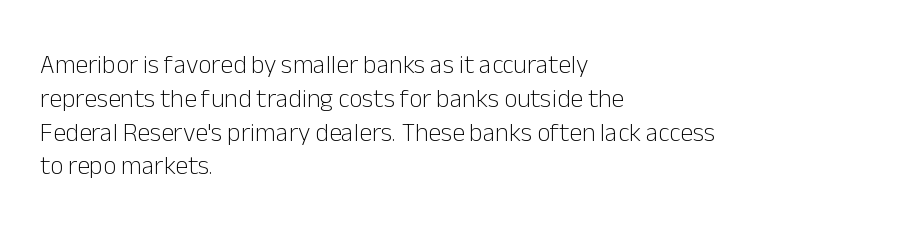
Descenders are the only things crossing below the line. Vertical strokes here are truly vertical. Compared with typical paragraphs, the rows here are spaced about the same. The setting favours the left margin, as ordinary paragraphs usually do.
